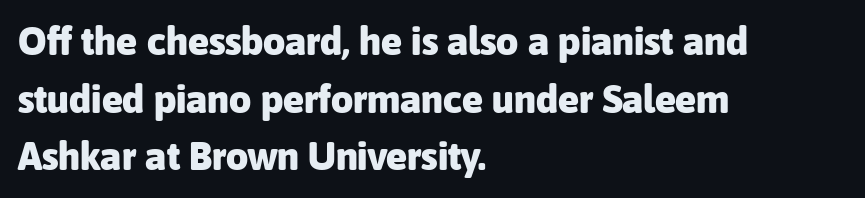
Q: Is the text bold? A: Yes.
Q: Is the text italic (slanted)? A: No, it is upright.
Q: Is the typeface a serif or a sans-serif typeface? A: Sans-serif.
Q: Is the text underlined? A: No.
Q: How is the paragraph aligned? A: Left-aligned.
Q: Is the spacing between letters normal or unusually wide? A: Normal.
Q: Is the spacing between lines tight, normal or loose? A: Normal.
Q: Width (condensed, normal, or wide)? A: Normal.
Q: Stroke contrast? A: Low.
Q: x-height? A: Medium.
Q: Monospaced? A: No.
